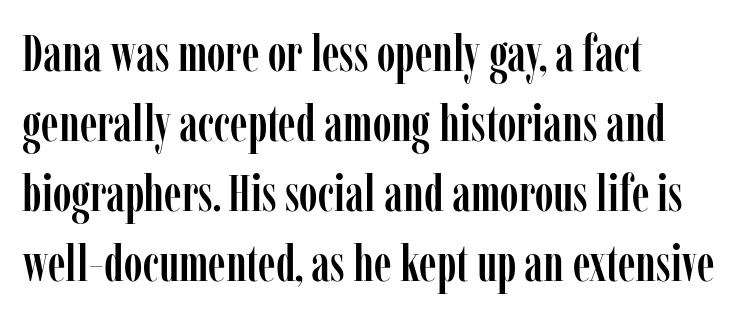
The image shows 51 px condensed serif type, upright; set left-aligned, normal line spacing (1.37x), normal letter spacing, not underlined; low stroke contrast and a medium x-height.
